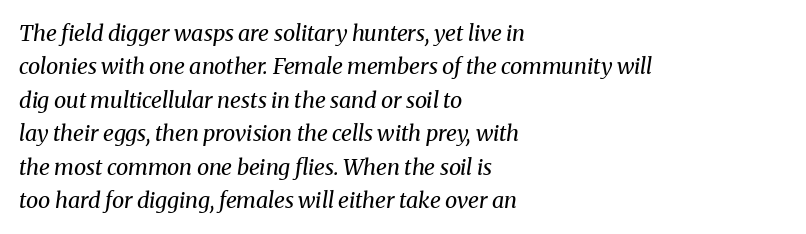
{"italic": "yes", "lean": "right", "slant_degrees": 8, "bold": "no", "underline": "no", "align": "left", "line_spacing": "normal", "line_spacing_ratio": 1.52, "letter_spacing": "normal", "letter_spacing_em": 0.0, "glyph_px": 22}
